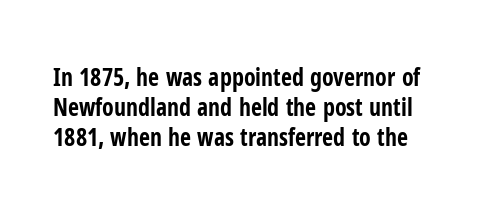
{"italic": "no", "bold": "yes", "underline": "no", "line_spacing": "normal", "line_spacing_ratio": 1.26, "letter_spacing": "normal", "letter_spacing_em": 0.0, "glyph_px": 24}
